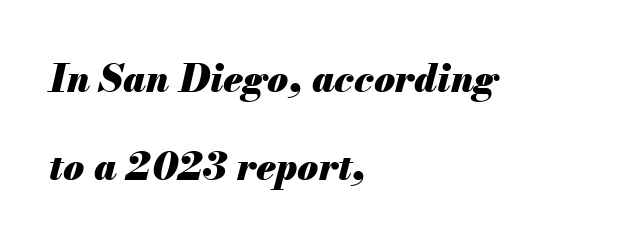
{"italic": "yes", "lean": "right", "slant_degrees": 13, "bold": "yes", "weight": "heavy", "width": "normal", "stroke_contrast": "medium", "x_height": "small", "monospaced": "no", "underline": "no", "align": "left", "line_spacing": "loose", "line_spacing_ratio": 2.31, "letter_spacing": "normal", "letter_spacing_em": 0.0, "glyph_px": 38}
